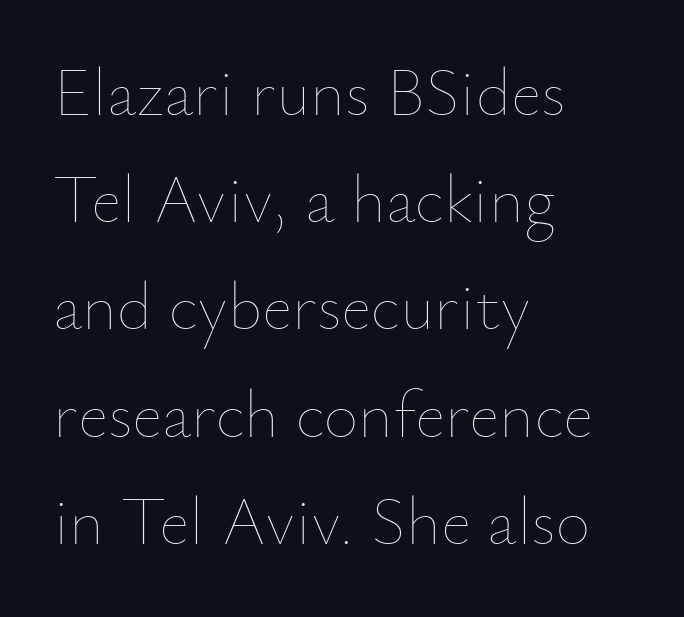
{"italic": "no", "bold": "no", "weight": "thin", "width": "normal", "stroke_contrast": "low", "x_height": "small", "monospaced": "no", "underline": "no", "align": "left", "line_spacing": "normal", "line_spacing_ratio": 1.6, "letter_spacing": "normal", "letter_spacing_em": 0.0, "glyph_px": 67}
